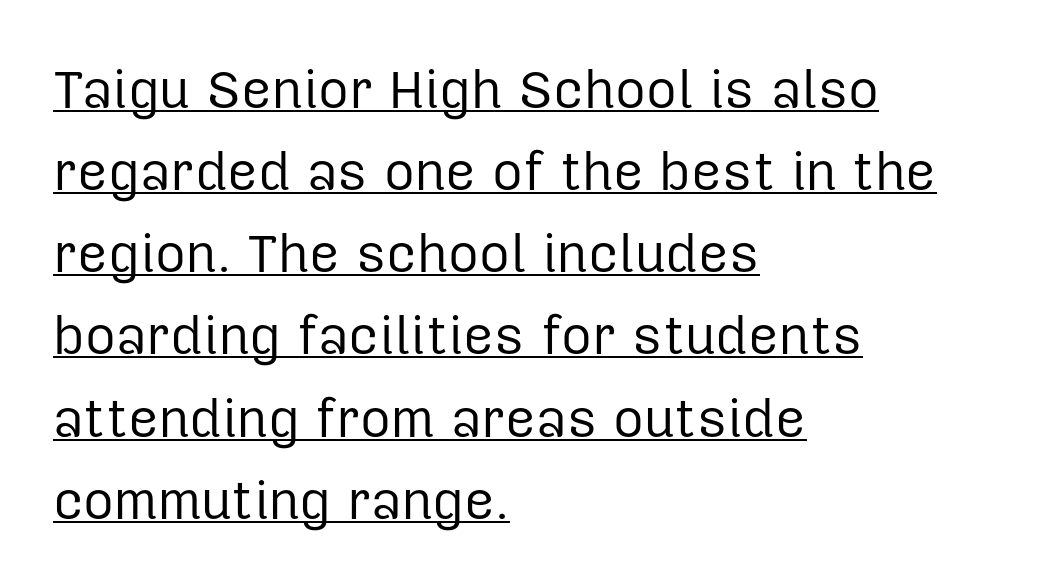
Q: Is the text bold? A: No.
Q: Is the text italic (slanted)? A: No, it is upright.
Q: Is the typeface a serif or a sans-serif typeface? A: Sans-serif.
Q: Is the text underlined? A: Yes.
Q: How is the paragraph aligned? A: Left-aligned.
Q: Is the spacing between letters normal or unusually wide? A: Normal.
Q: Is the spacing between lines tight, normal or loose? A: Normal.
Q: Width (condensed, normal, or wide)? A: Normal.
Q: Stroke contrast? A: Low.
Q: x-height? A: Medium.
Q: Monospaced? A: No.
